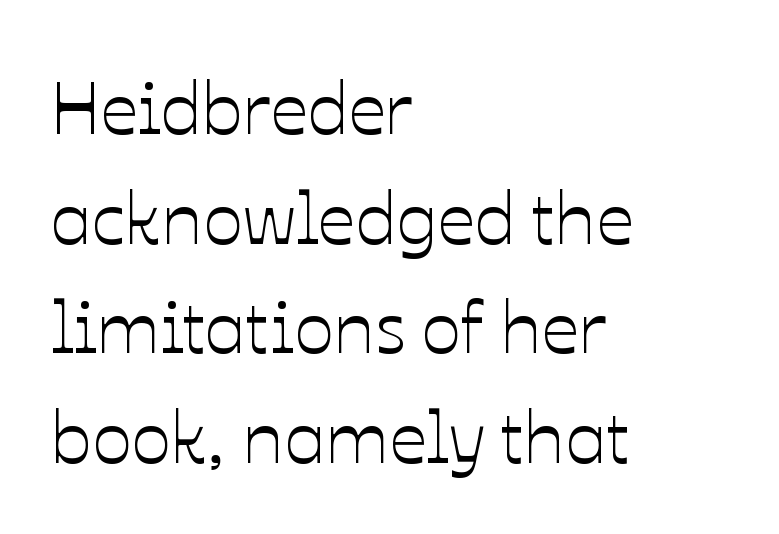
The block of text has a typical density, with ordinary space between rows. Underlining? Definitely not there. Vertical strokes here are truly vertical. The rag falls on the right side of this text block. This sample has the flowing, uneven cadence of proportional lettering.
